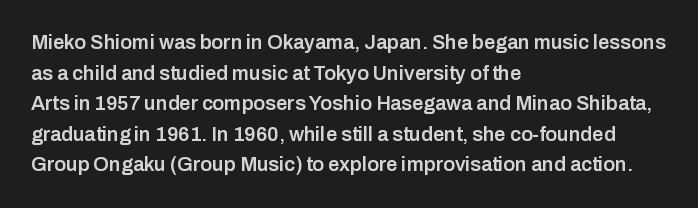
{"italic": "no", "bold": "semi", "underline": "no", "align": "left", "line_spacing": "normal", "line_spacing_ratio": 1.53, "letter_spacing": "normal", "letter_spacing_em": 0.0, "glyph_px": 20}
